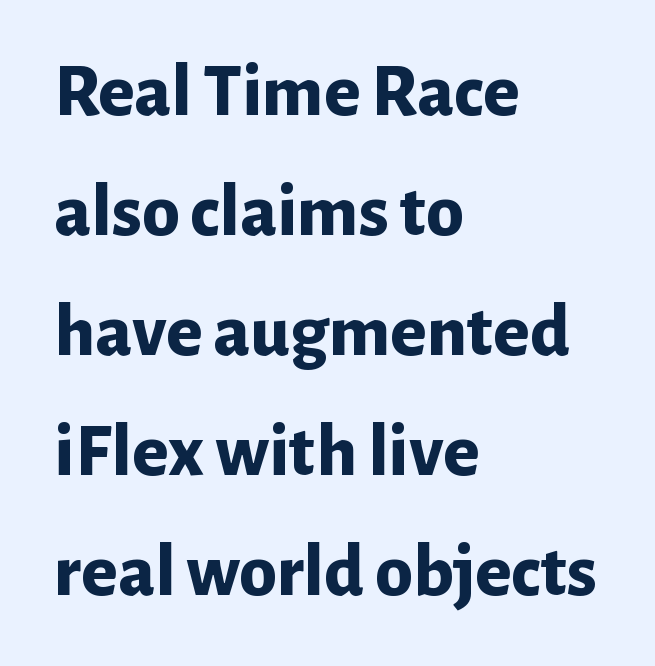
Q: Is the text bold? A: Yes.
Q: Is the text italic (slanted)? A: No, it is upright.
Q: Is the typeface a serif or a sans-serif typeface? A: Sans-serif.
Q: Is the text underlined? A: No.
Q: How is the paragraph aligned? A: Left-aligned.
Q: Is the spacing between letters normal or unusually wide? A: Normal.
Q: Is the spacing between lines tight, normal or loose? A: Normal.
Q: Width (condensed, normal, or wide)? A: Normal.
Q: Stroke contrast? A: Low.
Q: x-height? A: Medium.
Q: Monospaced? A: No.
